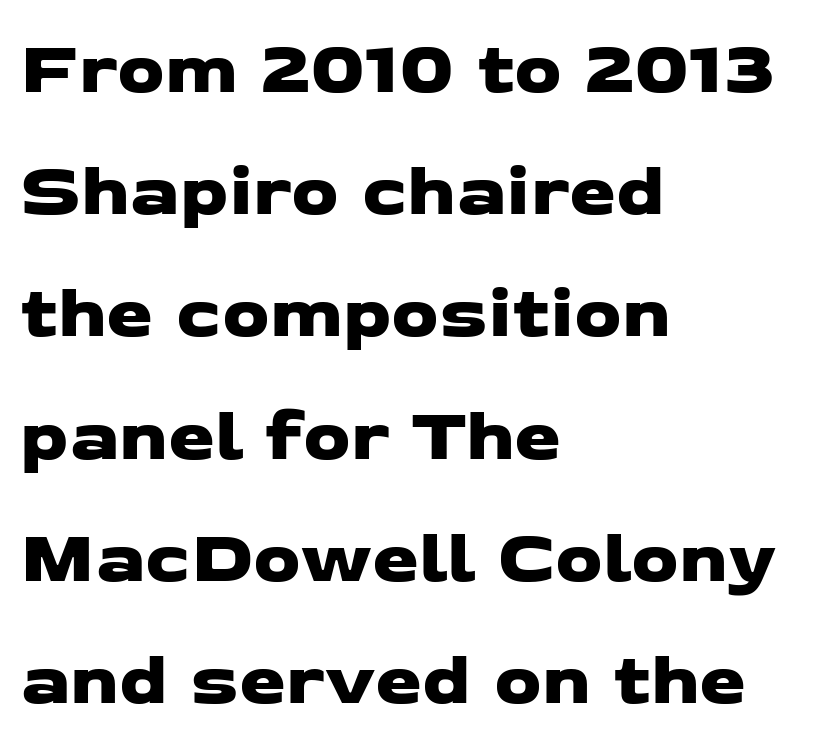
{"serif": "no", "width": "wide", "stroke_contrast": "low", "x_height": "medium", "monospaced": "no", "underline": "no", "align": "left", "line_spacing": "normal", "line_spacing_ratio": 1.63, "letter_spacing": "normal", "letter_spacing_em": 0.0, "glyph_px": 75}
